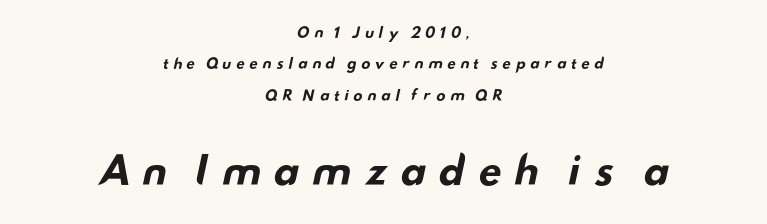
Q: Is the text bold? A: Yes.
Q: Is the typeface a serif or a sans-serif typeface? A: Sans-serif.
Q: Is the text underlined? A: No.
Q: How is the paragraph aligned? A: Centered.
Q: Is the spacing between letters normal or unusually wide? A: Unusually wide.
Q: Is the spacing between lines tight, normal or loose? A: Loose.
Q: Which block of text is set in a larger size, the first (top) or the second (bottom)? A: The second (bottom) one.
Q: Width (condensed, normal, or wide)? A: Wide.
Q: Stroke contrast? A: Low.
Q: x-height? A: Small.
Q: Monospaced? A: No.
